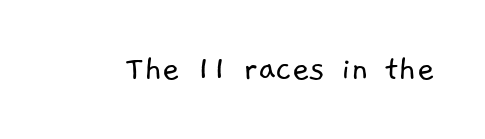
{"serif": "no", "bold": "no", "weight": "light", "width": "normal", "stroke_contrast": "low", "x_height": "medium", "monospaced": "no", "underline": "no", "letter_spacing": "normal", "letter_spacing_em": 0.0, "glyph_px": 38}
